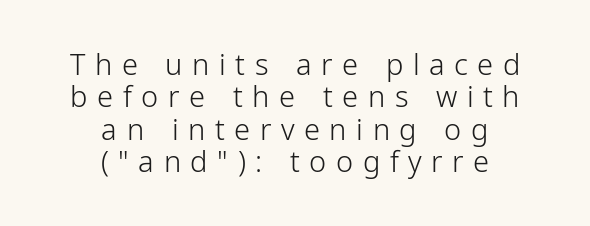
Q: Is the text bold? A: No.
Q: Is the text italic (slanted)? A: No, it is upright.
Q: Is the typeface a serif or a sans-serif typeface? A: Sans-serif.
Q: Is the text underlined? A: No.
Q: How is the paragraph aligned? A: Centered.
Q: Is the spacing between letters normal or unusually wide? A: Unusually wide.
Q: Is the spacing between lines tight, normal or loose? A: Tight.
Q: Width (condensed, normal, or wide)? A: Normal.
Q: Stroke contrast? A: Low.
Q: x-height? A: Medium.
Q: Monospaced? A: No.
